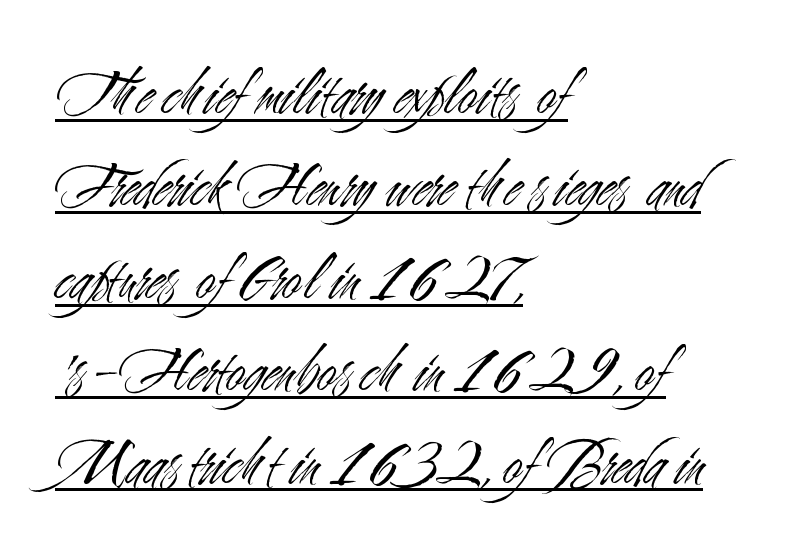
A classic flush-left, rag-right setting is used for this passage. Ink coverage per letter is moderate at most. The passage shown is typed in a proportional face where columns would drift.
